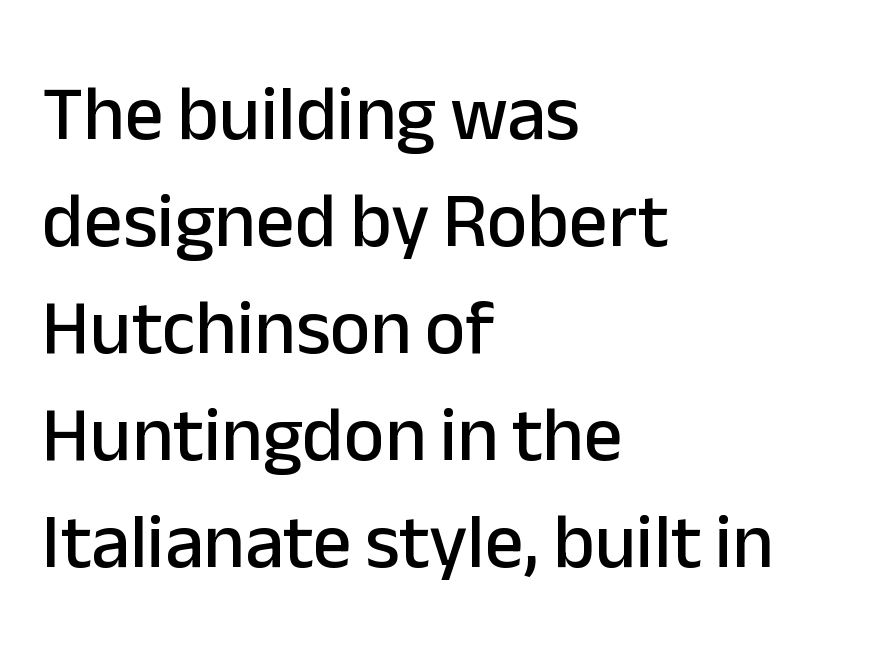
{"serif": "no", "italic": "no", "width": "normal", "stroke_contrast": "low", "x_height": "medium", "monospaced": "no", "underline": "no", "align": "left", "line_spacing": "normal", "line_spacing_ratio": 1.39, "letter_spacing": "normal", "letter_spacing_em": 0.0, "glyph_px": 77}
